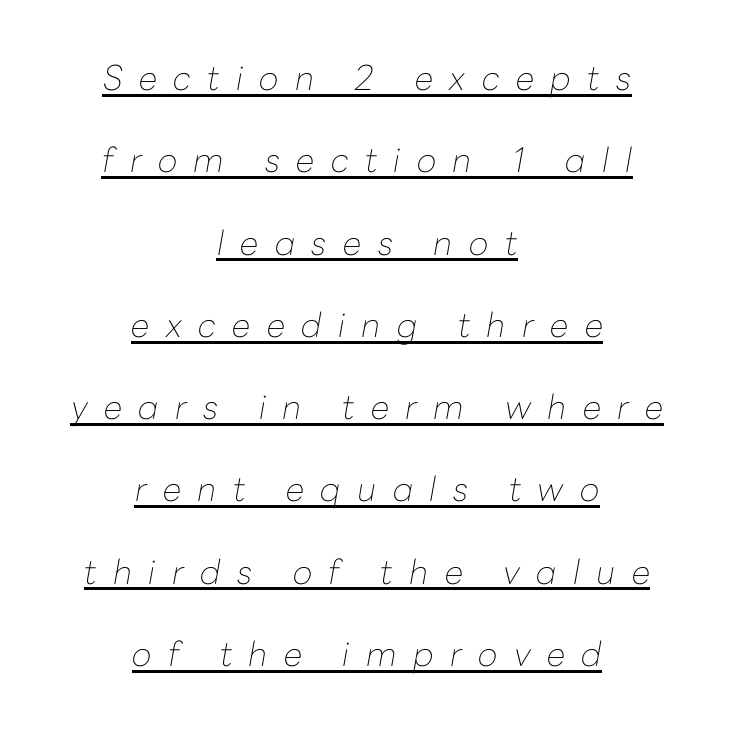
Q: Is the text bold? A: No.
Q: Is the text italic (slanted)? A: Yes, it leans right by about 10 degrees.
Q: Is the text underlined? A: Yes.
Q: How is the paragraph aligned? A: Centered.
Q: Is the spacing between letters normal or unusually wide? A: Unusually wide.
Q: Is the spacing between lines tight, normal or loose? A: Loose.
Q: Width (condensed, normal, or wide)? A: Normal.
Q: Stroke contrast? A: Low.
Q: x-height? A: Medium.
Q: Monospaced? A: No.
